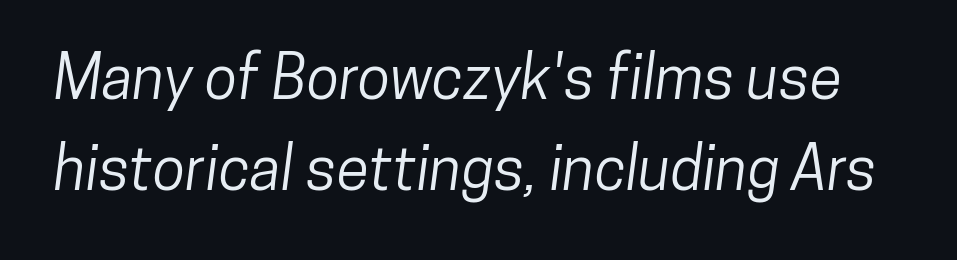
Tracking here is standard; glyphs follow each other at the usual distance. The lines sit at an ordinary, default distance from one another. Observe the absence of serifs on each vertical stroke in this sample. The rendering uses natural spacing where letterforms have individual widths.
